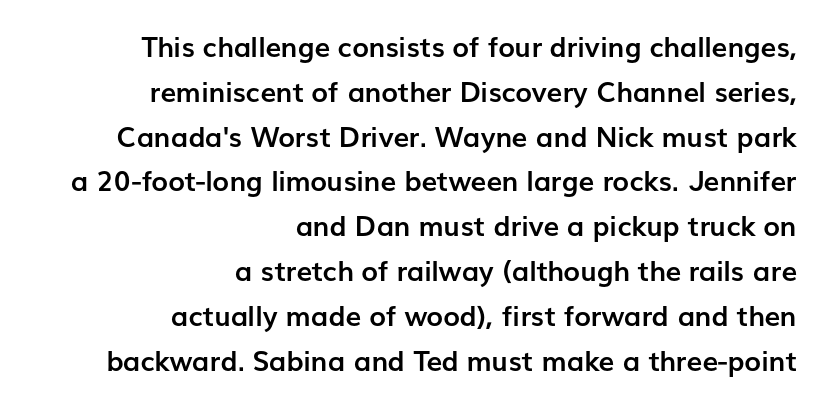
Q: Is the text bold? A: Yes.
Q: Is the text italic (slanted)? A: No, it is upright.
Q: Is the typeface a serif or a sans-serif typeface? A: Sans-serif.
Q: Is the text underlined? A: No.
Q: How is the paragraph aligned? A: Right-aligned.
Q: Is the spacing between letters normal or unusually wide? A: Normal.
Q: Is the spacing between lines tight, normal or loose? A: Normal.
Q: Width (condensed, normal, or wide)? A: Normal.
Q: Stroke contrast? A: Low.
Q: x-height? A: Medium.
Q: Monospaced? A: No.
